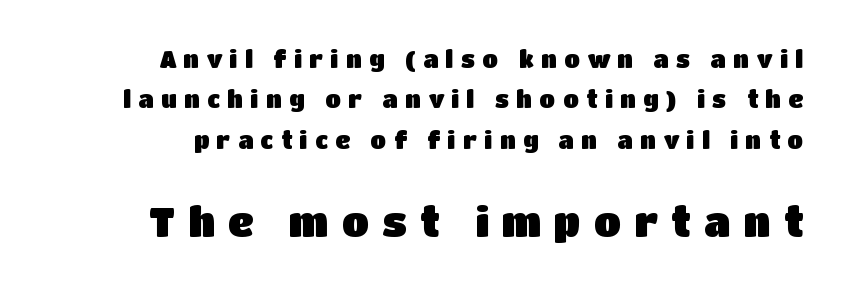
The image shows 40 px sans-serif type, upright; set line spacing 1.76x, unusually wide letter spacing (+0.33 em), not underlined; the second (bottom) block is 1.74x larger; low stroke contrast and a large x-height.
